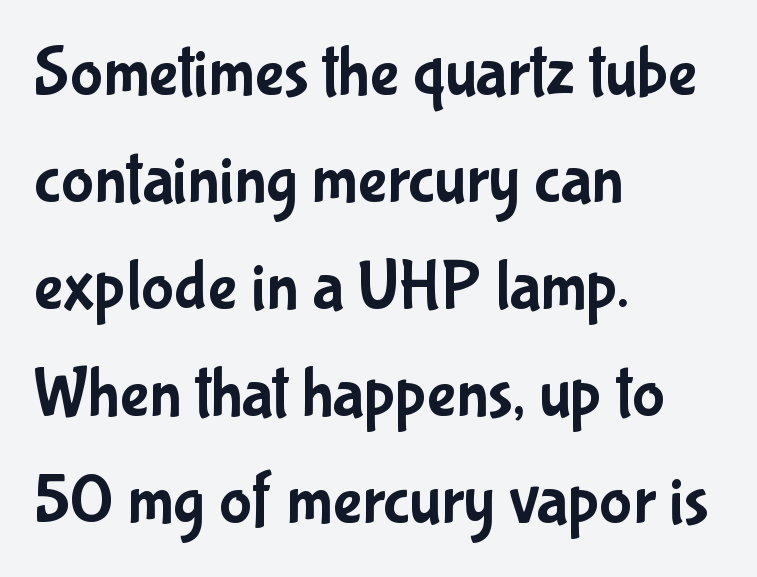
The image shows 69 px condensed sans-serif type, upright; set left-aligned, normal line spacing (1.55x), normal letter spacing, not underlined; low stroke contrast and a medium x-height.
